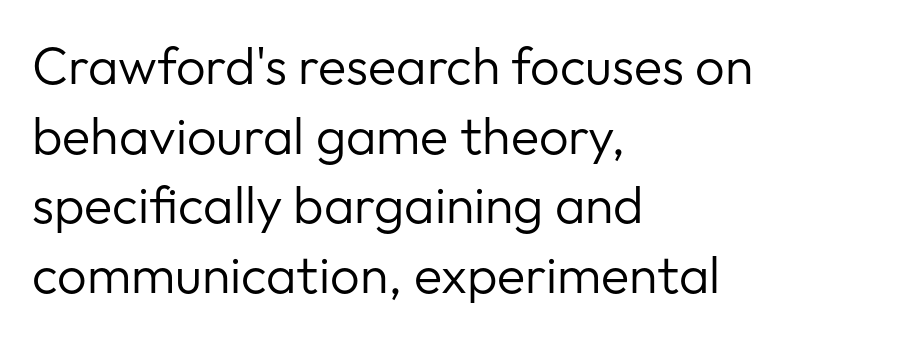
{"serif": "no", "italic": "no", "bold": "no", "weight": "regular", "width": "normal", "stroke_contrast": "low", "x_height": "medium", "monospaced": "no", "underline": "no", "align": "left", "line_spacing": "normal", "line_spacing_ratio": 1.34, "letter_spacing": "normal", "letter_spacing_em": 0.0, "glyph_px": 52}
